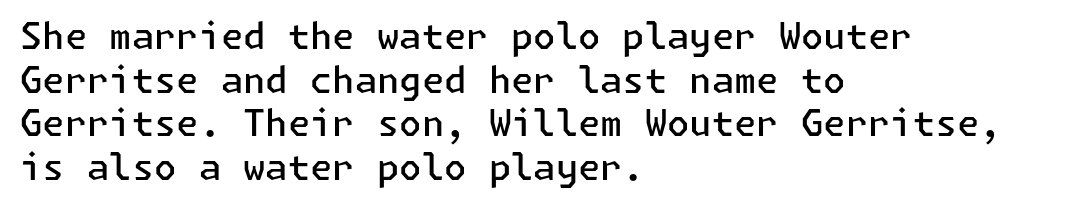
Q: Is the text bold? A: Semi-bold.
Q: Is the text italic (slanted)? A: No, it is upright.
Q: Is the typeface a serif or a sans-serif typeface? A: Sans-serif.
Q: Is the text underlined? A: No.
Q: How is the paragraph aligned? A: Left-aligned.
Q: Is the spacing between letters normal or unusually wide? A: Normal.
Q: Width (condensed, normal, or wide)? A: Normal.
Q: Stroke contrast? A: Low.
Q: x-height? A: Medium.
